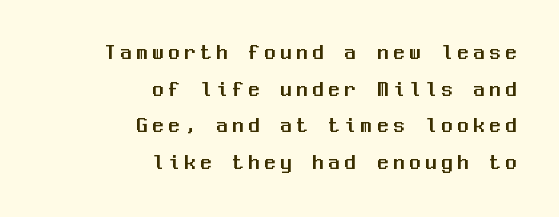
{"italic": "no", "underline": "no", "align": "right", "line_spacing": "normal", "line_spacing_ratio": 1.66, "letter_spacing": "wide", "letter_spacing_em": 0.23, "glyph_px": 22}
